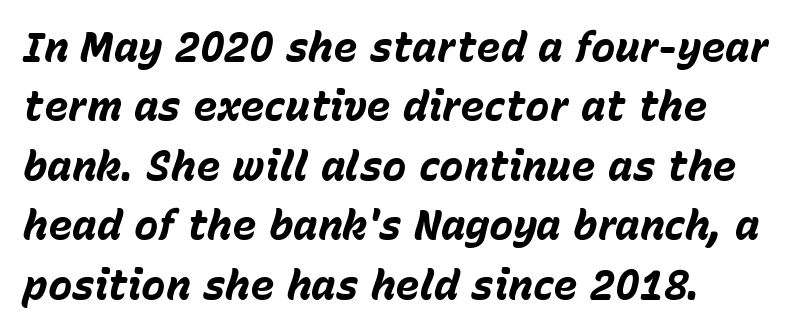
Q: Is the text bold? A: Yes.
Q: Is the text italic (slanted)? A: Yes, it leans right by about 15 degrees.
Q: Is the text underlined? A: No.
Q: Is the spacing between letters normal or unusually wide? A: Normal.
Q: Is the spacing between lines tight, normal or loose? A: Normal.
Q: Width (condensed, normal, or wide)? A: Normal.
Q: Stroke contrast? A: Low.
Q: x-height? A: Medium.
Q: Monospaced? A: No.
